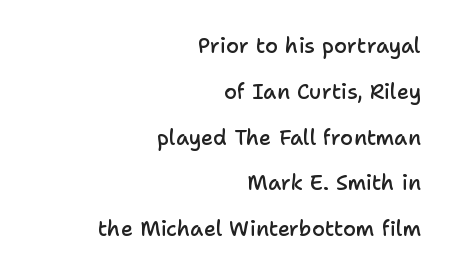
Notice the wide empty band between every row — that's loose leading. Underlining? Definitely not there. Ordinary non-slanted type is in use. Students, note that the glyphs here touch the page at normal intervals. Slightly chunky letters — semibold, I'd say, not full bold. Short and long lines alike share a common ending point at right.
